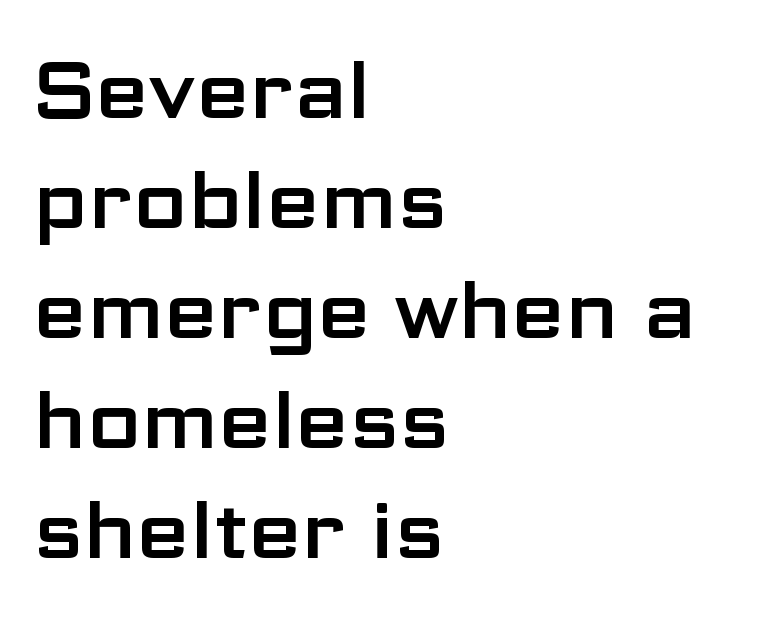
The image shows 78 px wide sans-serif type, upright; set left-aligned, normal line spacing (1.41x), normal letter spacing, not underlined; low stroke contrast and a medium x-height.
